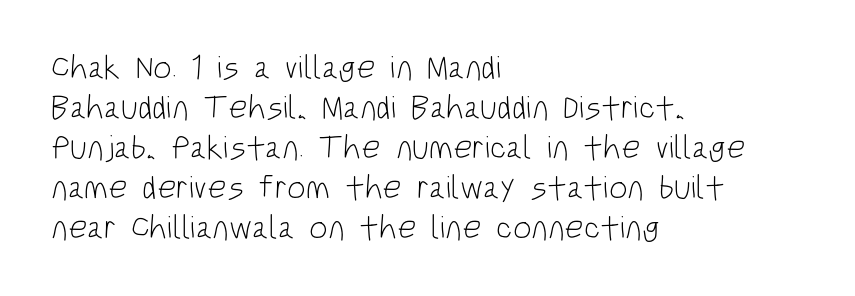
These lines stack with their left ends in a neat column. Check the space under the baseline: it is left empty. Is this a fixed-width face? No — the glyphs have proportional, varying widths. The characters display no serif detailing; their extremities are plain.
